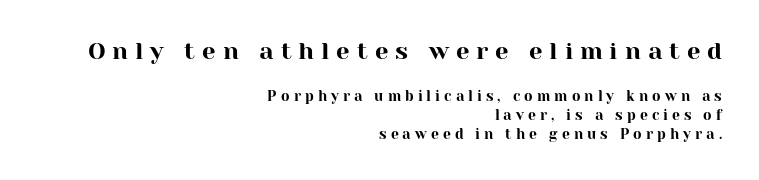
Q: Is the text italic (slanted)? A: No, it is upright.
Q: Is the text underlined? A: No.
Q: How is the paragraph aligned? A: Right-aligned.
Q: Is the spacing between letters normal or unusually wide? A: Unusually wide.
Q: Is the spacing between lines tight, normal or loose? A: Normal.
Q: Which block of text is set in a larger size, the first (top) or the second (bottom)? A: The first (top) one.
